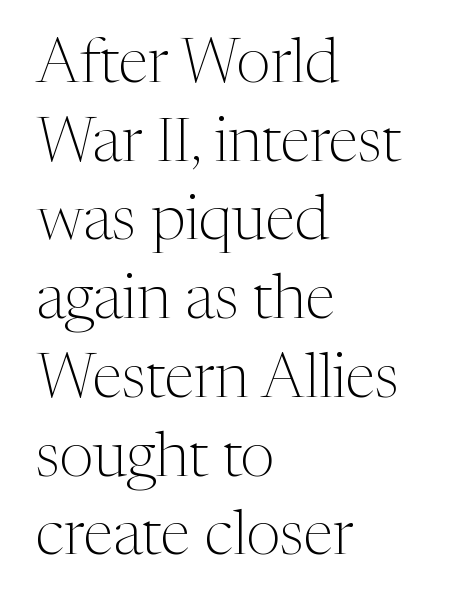
{"serif": "yes", "italic": "no", "bold": "no", "weight": "light", "width": "normal", "stroke_contrast": "medium", "x_height": "medium", "monospaced": "no", "underline": "no", "align": "left", "line_spacing": "normal", "line_spacing_ratio": 1.27, "letter_spacing": "normal", "letter_spacing_em": 0.0, "glyph_px": 62}
